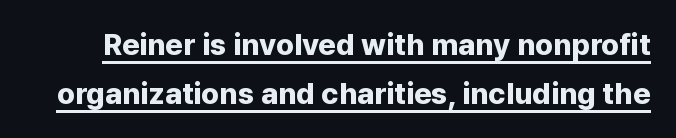
Notice how descenders clear the ascenders below comfortably — that's standard leading. A continuous stroke trails under the words, as in a hyperlink. The type sits square on the baseline with zero lean. Note the varied advance widths — an 'i' is clearly narrower than an 'm'. No feet cap the strokes, marking this as sans-serif type. Emphasis by weight is at full strength: bold.
